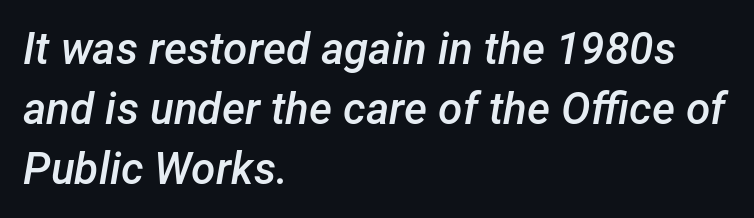
The typography opts for an oblique posture over an upright one. How are the letters spaced? Ordinarily, with no added tracking. Plain, unruled lines of type. Caption: semibold face, moderately heavy strokes. Line spacing here is normal.
